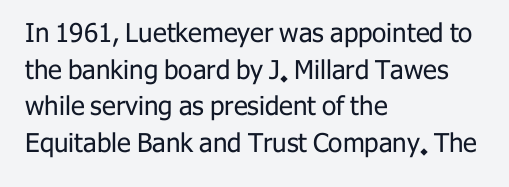
The image shows 26 px text type, upright; set left-aligned, normal line spacing (1.41x), normal letter spacing, not underlined.
